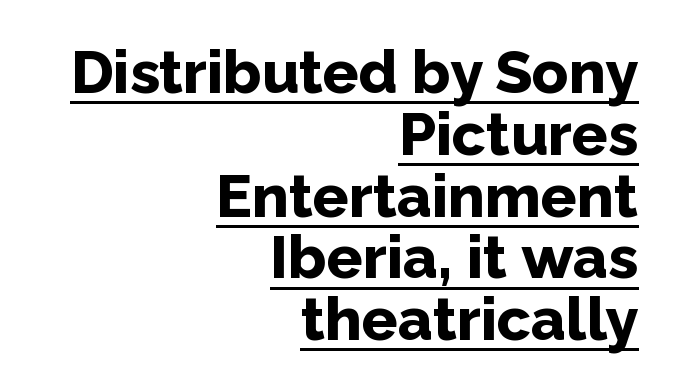
The image shows 60 px bold sans-serif type, upright; set right-aligned, tight line spacing (1.03x), normal letter spacing, underlined; low stroke contrast and a medium x-height.
